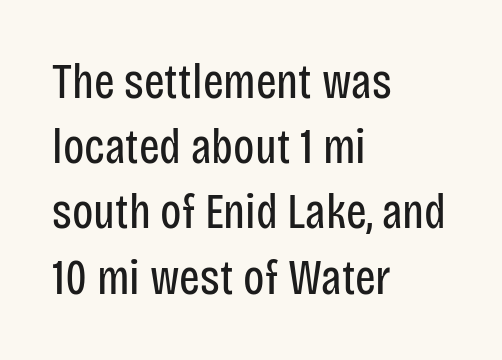
Q: Is the text bold? A: No.
Q: Is the text italic (slanted)? A: No, it is upright.
Q: Is the typeface a serif or a sans-serif typeface? A: Sans-serif.
Q: Is the text underlined? A: No.
Q: How is the paragraph aligned? A: Left-aligned.
Q: Is the spacing between letters normal or unusually wide? A: Normal.
Q: Is the spacing between lines tight, normal or loose? A: Normal.
Q: Width (condensed, normal, or wide)? A: Condensed.
Q: Stroke contrast? A: Low.
Q: x-height? A: Large.
Q: Monospaced? A: No.
